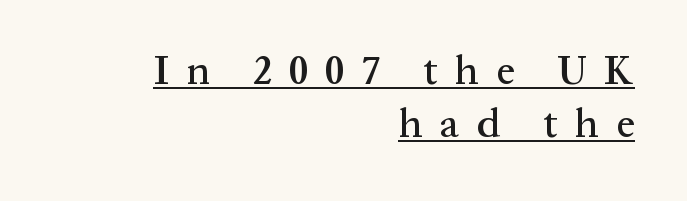
Q: Is the text bold? A: Semi-bold.
Q: Is the text italic (slanted)? A: No, it is upright.
Q: Is the typeface a serif or a sans-serif typeface? A: Serif.
Q: Is the text underlined? A: Yes.
Q: How is the paragraph aligned? A: Right-aligned.
Q: Is the spacing between letters normal or unusually wide? A: Unusually wide.
Q: Is the spacing between lines tight, normal or loose? A: Normal.
Q: Width (condensed, normal, or wide)? A: Normal.
Q: Stroke contrast? A: Medium.
Q: x-height? A: Medium.
Q: Monospaced? A: No.
